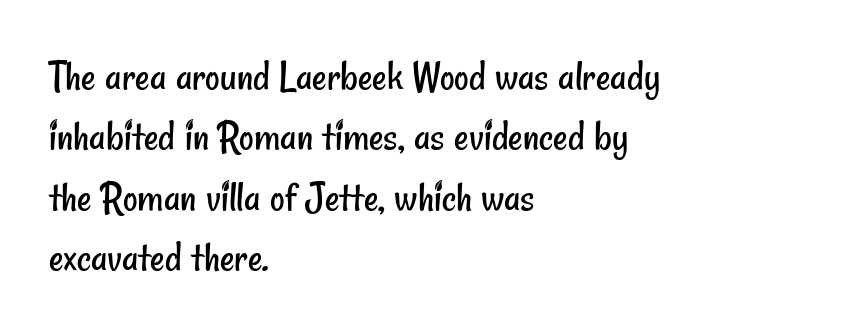
{"serif": "no", "bold": "no", "weight": "regular", "width": "condensed", "stroke_contrast": "low", "x_height": "small", "monospaced": "no", "underline": "no", "align": "left", "line_spacing": "normal", "line_spacing_ratio": 1.34, "letter_spacing": "normal", "letter_spacing_em": 0.0, "glyph_px": 45}
